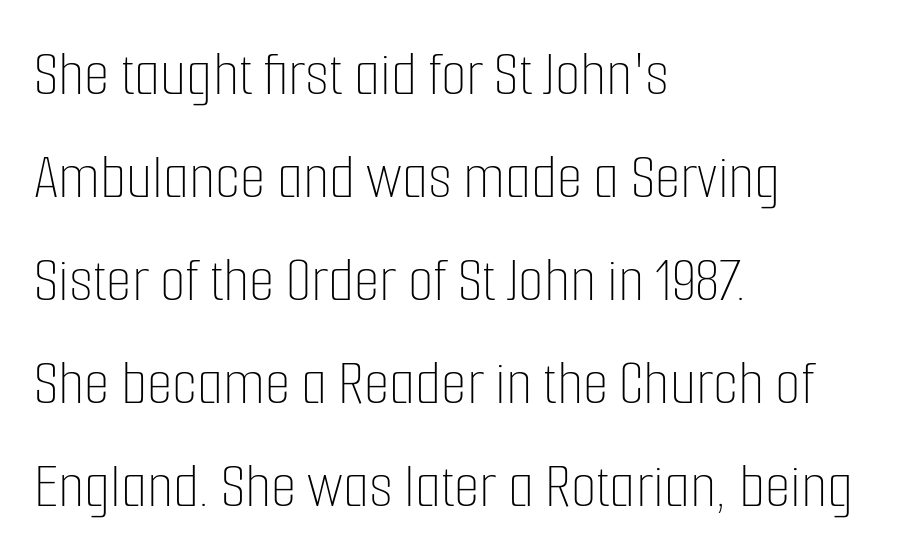
Glance below the letters and you will spot only blank space. Varying glyph widths throughout — classic text-font behaviour. Heft: none added — not bold. Caption: multi-line text, flush left, ragged right. Characters remain perfectly vertical along every line. Evenly set lines give the paragraph a standard silhouette.
